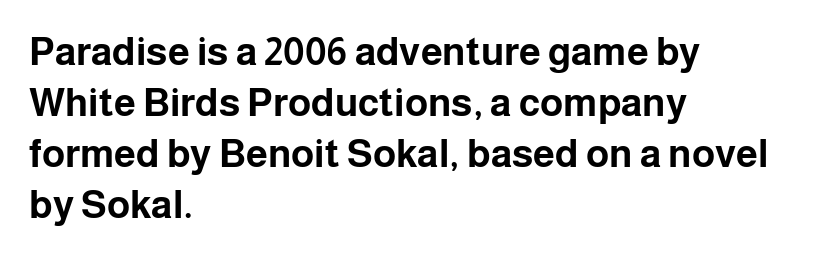
{"serif": "no", "italic": "no", "bold": "yes", "weight": "bold", "width": "normal", "stroke_contrast": "low", "x_height": "medium", "monospaced": "no", "underline": "no", "align": "left", "line_spacing": "normal", "line_spacing_ratio": 1.31, "letter_spacing": "normal", "letter_spacing_em": 0.0, "glyph_px": 39}
